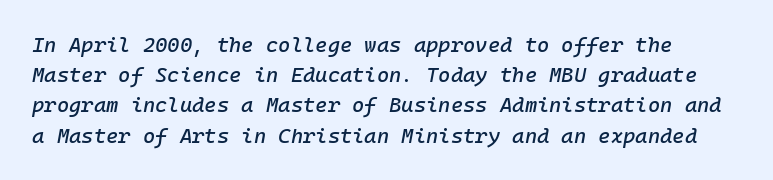
Q: Is the text italic (slanted)? A: Yes, it leans right by about 10 degrees.
Q: Is the text underlined? A: No.
Q: Is the spacing between letters normal or unusually wide? A: Normal.
Q: Is the spacing between lines tight, normal or loose? A: Normal.
